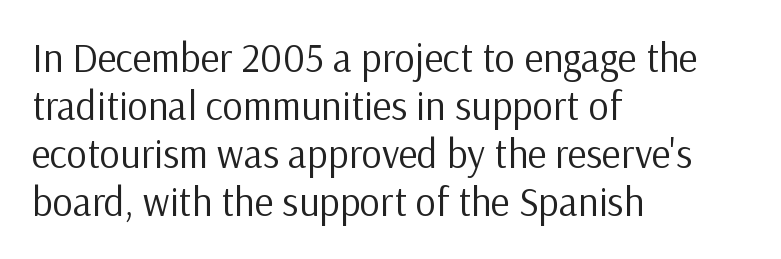
Honestly, the letter spacing is just normal — you wouldn't notice it. Letterform terminals end flat and unadorned throughout the passage. The compositor pushed each line to the left boundary. Underline: absent. The passage shown is typed in a proportional face where columns would drift. When letters stand straight like this, we call the style roman or upright.
